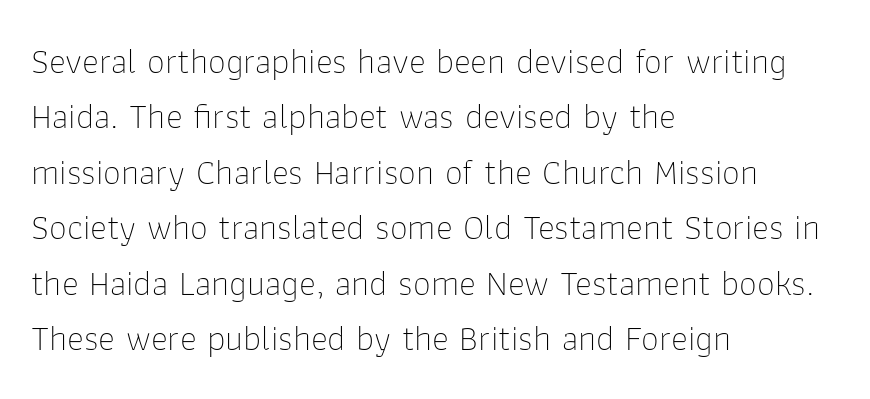
Q: Is the text bold? A: No.
Q: Is the text italic (slanted)? A: No, it is upright.
Q: Is the typeface a serif or a sans-serif typeface? A: Sans-serif.
Q: Is the text underlined? A: No.
Q: How is the paragraph aligned? A: Left-aligned.
Q: Is the spacing between letters normal or unusually wide? A: Normal.
Q: Is the spacing between lines tight, normal or loose? A: Normal.
Q: Width (condensed, normal, or wide)? A: Normal.
Q: Stroke contrast? A: Low.
Q: x-height? A: Medium.
Q: Monospaced? A: No.
